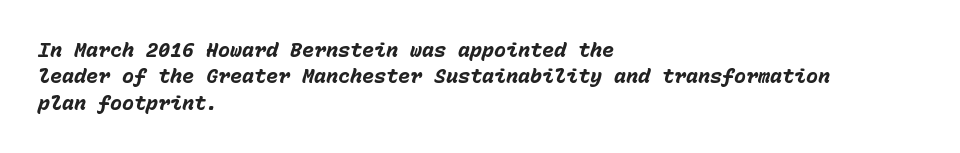
In terms of weight, the rendering is a true, heavy bold. Emphasis-style slanted type is in use. A bare baseline throughout the passage. Students, note that the glyphs here touch the page at normal intervals. Quick note: interline space is typical. The ragged edge is on the right, which tells us the setting is flush left.
